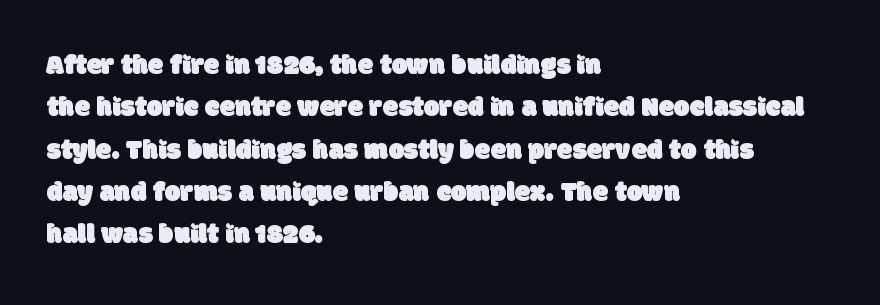
Q: Is the typeface a serif or a sans-serif typeface? A: Sans-serif.
Q: Is the text underlined? A: No.
Q: How is the paragraph aligned? A: Left-aligned.
Q: Is the spacing between letters normal or unusually wide? A: Normal.
Q: Is the spacing between lines tight, normal or loose? A: Normal.
Q: Width (condensed, normal, or wide)? A: Normal.
Q: Stroke contrast? A: Low.
Q: x-height? A: Large.
Q: Monospaced? A: No.
